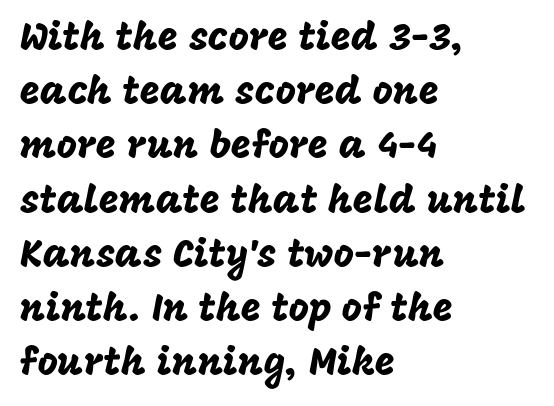
The image shows 39 px sans-serif type; set left-aligned, normal line spacing (1.39x), normal letter spacing, not underlined; low stroke contrast and a large x-height.
